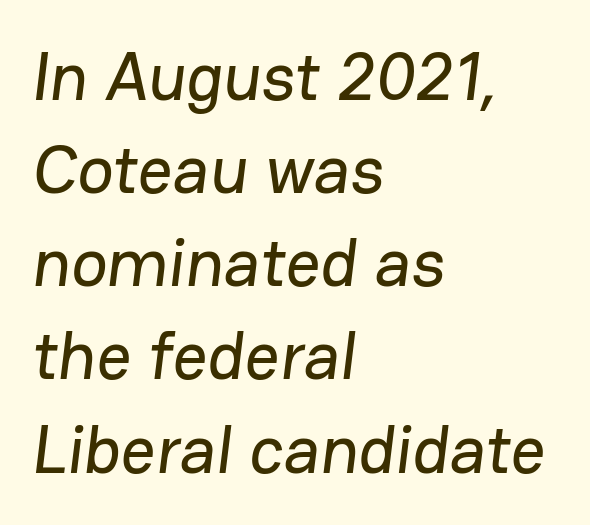
Q: Is the typeface a serif or a sans-serif typeface? A: Sans-serif.
Q: Is the text underlined? A: No.
Q: How is the paragraph aligned? A: Left-aligned.
Q: Is the spacing between letters normal or unusually wide? A: Normal.
Q: Is the spacing between lines tight, normal or loose? A: Normal.
Q: Width (condensed, normal, or wide)? A: Normal.
Q: Stroke contrast? A: Low.
Q: x-height? A: Medium.
Q: Monospaced? A: No.
